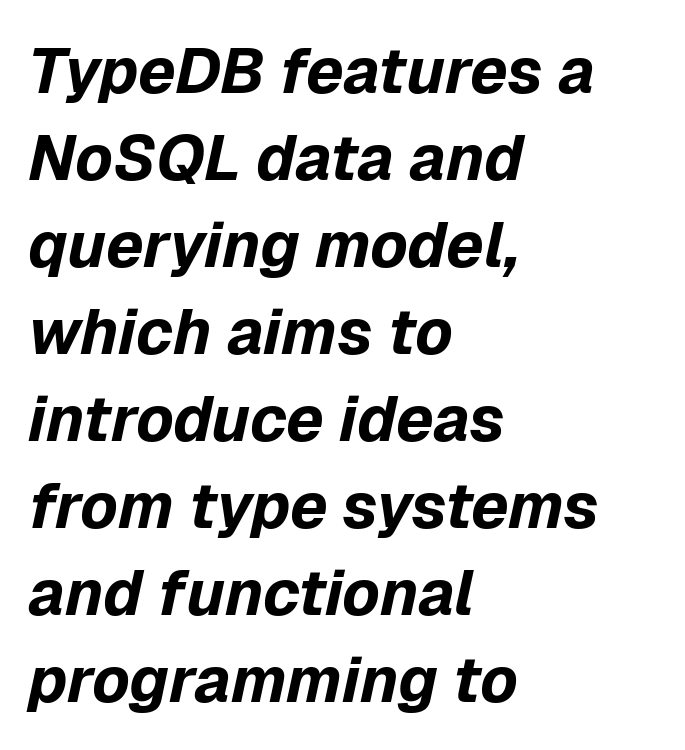
{"italic": "yes", "lean": "right", "slant_degrees": 12, "bold": "yes", "weight": "bold", "width": "normal", "stroke_contrast": "low", "x_height": "medium", "monospaced": "no", "underline": "no", "align": "left", "line_spacing": "normal", "line_spacing_ratio": 1.36, "letter_spacing": "normal", "letter_spacing_em": 0.0, "glyph_px": 64}
